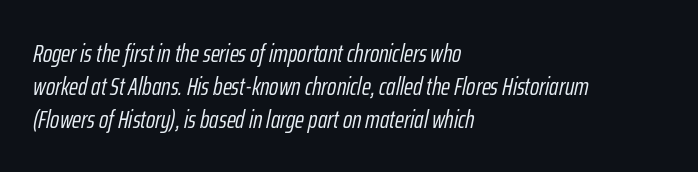
Q: Is the text bold? A: No.
Q: Is the text italic (slanted)? A: Yes, it leans right by about 12 degrees.
Q: Is the text underlined? A: No.
Q: How is the paragraph aligned? A: Left-aligned.
Q: Is the spacing between letters normal or unusually wide? A: Normal.
Q: Is the spacing between lines tight, normal or loose? A: Normal.
